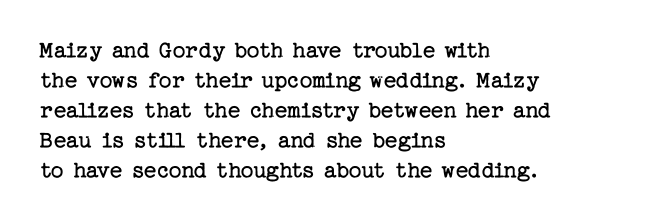
Stem width sits at or under what a default text font uses. Rendered with straight, roman letterforms. In CSS terms this would be text-align: left. Is the letter spacing exaggerated? No — it looks like the ordinary default.
